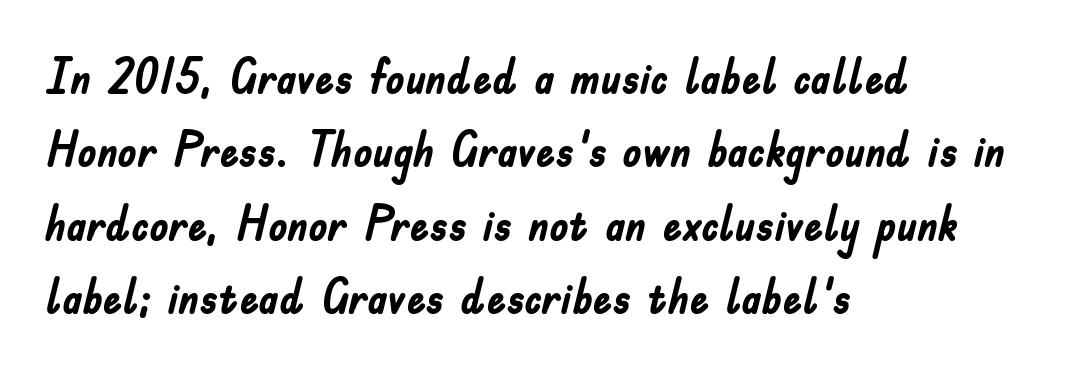
The space directly below the letters is spotless. The gaps between neighbouring characters are ordinary and unremarkable. Leftover space on each line is placed entirely after the last word. Looks like regular typesetting: each glyph gets only the width it needs.
